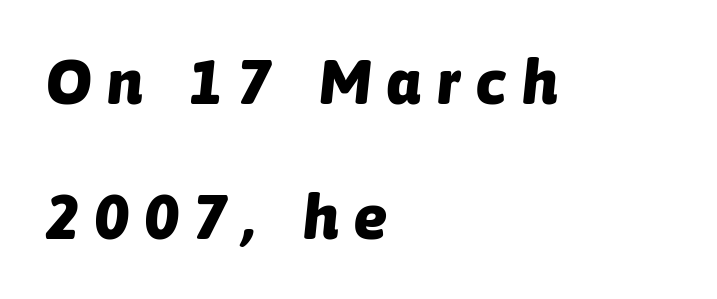
Q: Is the text bold? A: Yes.
Q: Is the text italic (slanted)? A: Yes, it leans right by about 6 degrees.
Q: Is the text underlined? A: No.
Q: How is the paragraph aligned? A: Left-aligned.
Q: Is the spacing between letters normal or unusually wide? A: Unusually wide.
Q: Is the spacing between lines tight, normal or loose? A: Loose.
Q: Width (condensed, normal, or wide)? A: Normal.
Q: Stroke contrast? A: Low.
Q: x-height? A: Medium.
Q: Monospaced? A: No.
